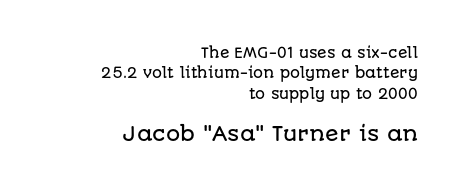
Q: Is the text italic (slanted)? A: No, it is upright.
Q: Is the text underlined? A: No.
Q: How is the paragraph aligned? A: Right-aligned.
Q: Is the spacing between letters normal or unusually wide? A: Normal.
Q: Is the spacing between lines tight, normal or loose? A: Normal.
Q: Which block of text is set in a larger size, the first (top) or the second (bottom)? A: The second (bottom) one.
